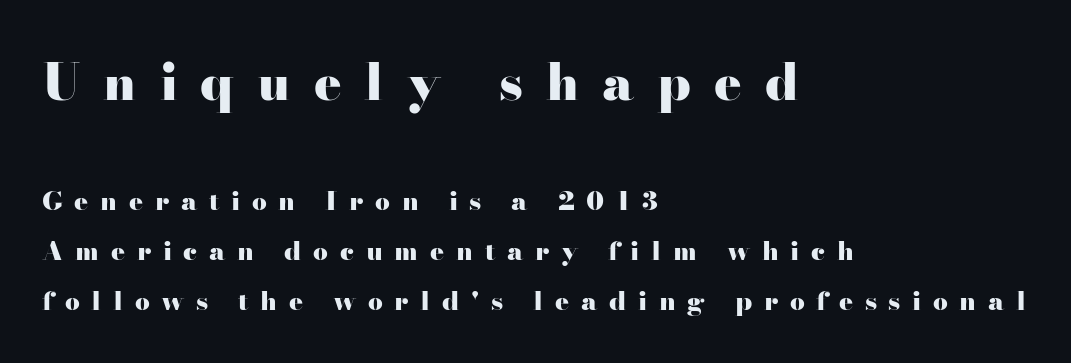
{"serif": "yes", "italic": "no", "bold": "yes", "weight": "heavy", "width": "wide", "stroke_contrast": "high", "x_height": "small", "monospaced": "no", "underline": "no", "align": "left", "line_spacing": "loose", "line_spacing_ratio": 1.91, "letter_spacing": "wide", "letter_spacing_em": 0.45, "larger_block": "first", "size_ratio": 1.96, "glyph_px": 51}
